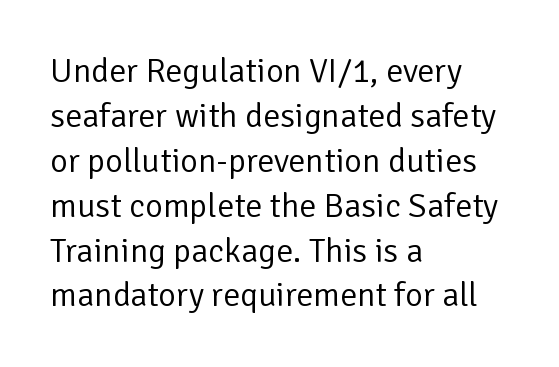
{"serif": "no", "italic": "no", "bold": "no", "weight": "regular", "width": "normal", "stroke_contrast": "low", "x_height": "medium", "monospaced": "no", "underline": "no", "align": "left", "line_spacing": "normal", "line_spacing_ratio": 1.32, "letter_spacing": "normal", "letter_spacing_em": 0.0, "glyph_px": 34}
